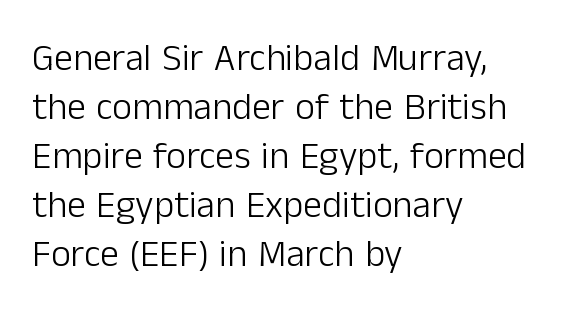
Q: Is the text bold? A: No.
Q: Is the text italic (slanted)? A: No, it is upright.
Q: Is the typeface a serif or a sans-serif typeface? A: Sans-serif.
Q: Is the text underlined? A: No.
Q: How is the paragraph aligned? A: Left-aligned.
Q: Is the spacing between letters normal or unusually wide? A: Normal.
Q: Is the spacing between lines tight, normal or loose? A: Normal.
Q: Width (condensed, normal, or wide)? A: Normal.
Q: Stroke contrast? A: Low.
Q: x-height? A: Medium.
Q: Monospaced? A: No.
